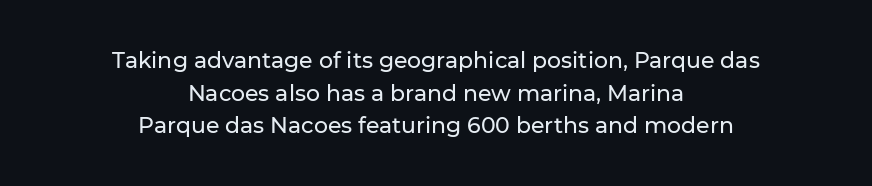
Horizontally, the lines are justified to the midpoint only. The block of text has a typical density, with ordinary space between rows. Descenders are the only things crossing below the line. Standard letterfit; no display-style spreading of the glyphs.
